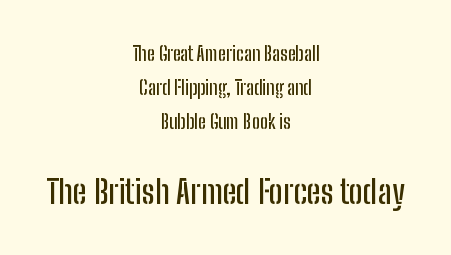
The image shows 33 px condensed sans-serif type, upright; set centered, line spacing 1.8x, normal letter spacing, not underlined; the second (bottom) block is 1.74x larger; low stroke contrast and a medium x-height.
